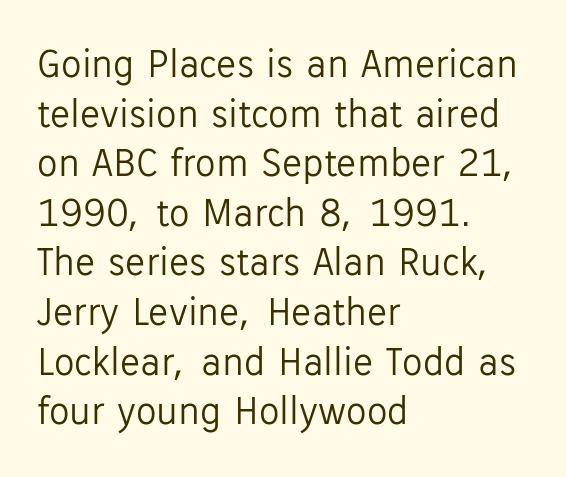
{"serif": "no", "italic": "no", "bold": "no", "weight": "light", "width": "normal", "stroke_contrast": "low", "x_height": "medium", "monospaced": "no", "underline": "no", "align": "left", "line_spacing_ratio": 1.21, "letter_spacing": "normal", "letter_spacing_em": 0.0, "glyph_px": 41}
